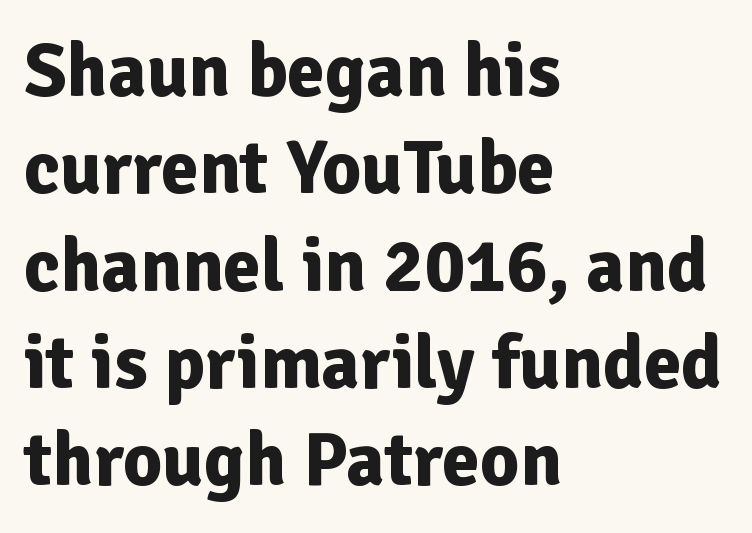
The rendering uses a bold face; every stroke is thick and dark. Leading: standard. Each letter keeps its own natural width here, so spacing adapts to shape. Compared with a centered layout, this one pins lines to the left instead. Short note: letters normally spaced. Does the type have serifs? No, each stem ends abruptly.
